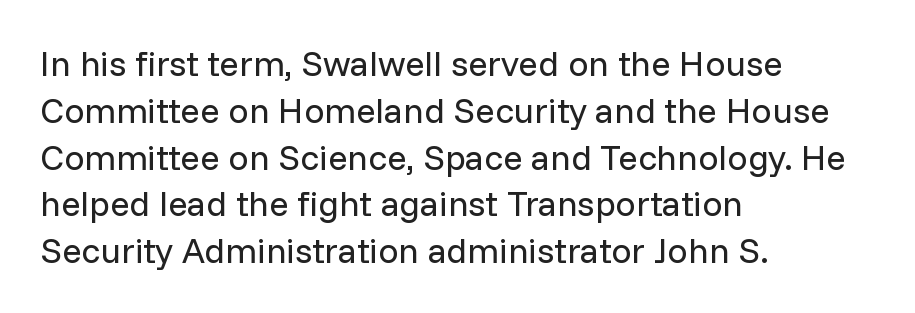
The image shows 36 px regular-weight sans-serif type, upright; set left-aligned, normal line spacing (1.3x), normal letter spacing, not underlined; low stroke contrast and a medium x-height.
